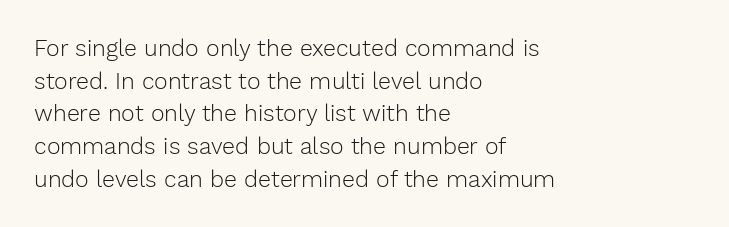
Q: Is the text bold? A: No.
Q: Is the text italic (slanted)? A: No, it is upright.
Q: Is the text underlined? A: No.
Q: How is the paragraph aligned? A: Left-aligned.
Q: Is the spacing between letters normal or unusually wide? A: Normal.
Q: Is the spacing between lines tight, normal or loose? A: Normal.
